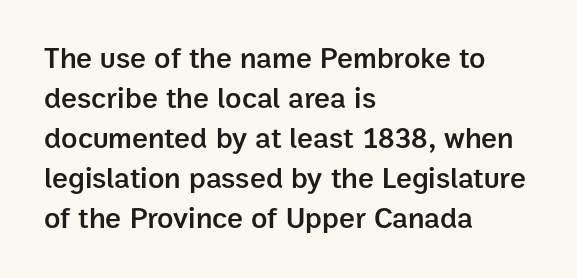
The image shows 30 px semibold sans-serif type, upright; set left-aligned, normal line spacing (1.33x), normal letter spacing, not underlined; low stroke contrast and a medium x-height.
